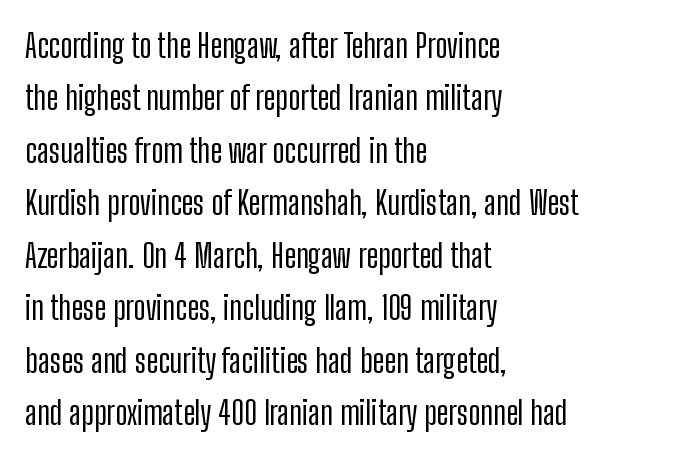
{"serif": "no", "italic": "no", "width": "condensed", "stroke_contrast": "low", "x_height": "medium", "monospaced": "no", "underline": "no", "align": "left", "line_spacing": "normal", "line_spacing_ratio": 1.59, "letter_spacing": "normal", "letter_spacing_em": 0.0, "glyph_px": 33}
